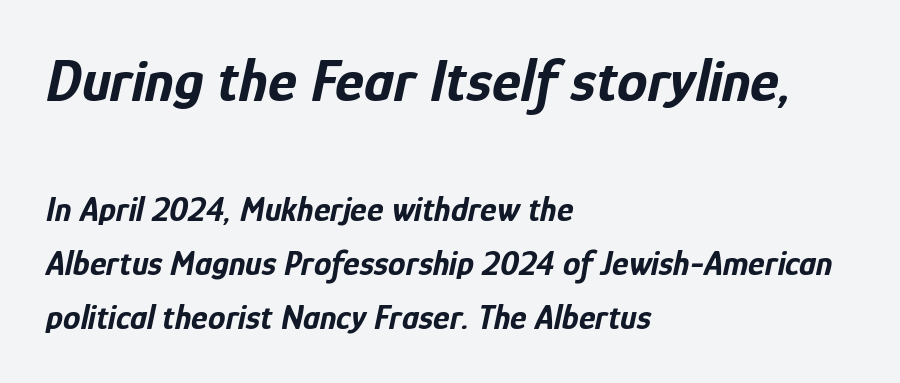
Q: Is the text bold? A: Yes.
Q: Is the text italic (slanted)? A: Yes, it leans right by about 12 degrees.
Q: Is the text underlined? A: No.
Q: How is the paragraph aligned? A: Left-aligned.
Q: Is the spacing between letters normal or unusually wide? A: Normal.
Q: Is the spacing between lines tight, normal or loose? A: Normal.
Q: Which block of text is set in a larger size, the first (top) or the second (bottom)? A: The first (top) one.
Q: Width (condensed, normal, or wide)? A: Condensed.
Q: Stroke contrast? A: Low.
Q: x-height? A: Medium.
Q: Monospaced? A: No.
